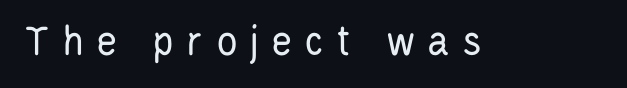
Q: Is the text bold? A: No.
Q: Is the text italic (slanted)? A: No, it is upright.
Q: Is the typeface a serif or a sans-serif typeface? A: Sans-serif.
Q: Is the text underlined? A: No.
Q: Is the spacing between letters normal or unusually wide? A: Unusually wide.
Q: Width (condensed, normal, or wide)? A: Condensed.
Q: Stroke contrast? A: Low.
Q: x-height? A: Large.
Q: Monospaced? A: No.
